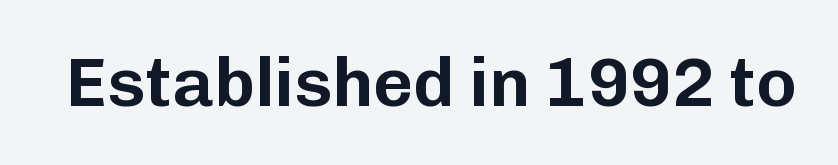
Q: Is the text italic (slanted)? A: No, it is upright.
Q: Is the typeface a serif or a sans-serif typeface? A: Sans-serif.
Q: Is the text underlined? A: No.
Q: Is the spacing between letters normal or unusually wide? A: Normal.
Q: Width (condensed, normal, or wide)? A: Normal.
Q: Stroke contrast? A: Low.
Q: x-height? A: Medium.
Q: Monospaced? A: No.
